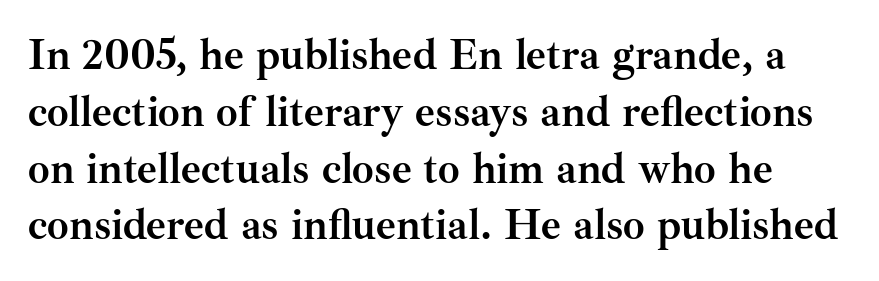
Q: Is the text bold? A: Yes.
Q: Is the text italic (slanted)? A: No, it is upright.
Q: Is the typeface a serif or a sans-serif typeface? A: Serif.
Q: Is the text underlined? A: No.
Q: Is the spacing between letters normal or unusually wide? A: Normal.
Q: Is the spacing between lines tight, normal or loose? A: Normal.
Q: Width (condensed, normal, or wide)? A: Normal.
Q: Stroke contrast? A: Medium.
Q: x-height? A: Small.
Q: Monospaced? A: No.
